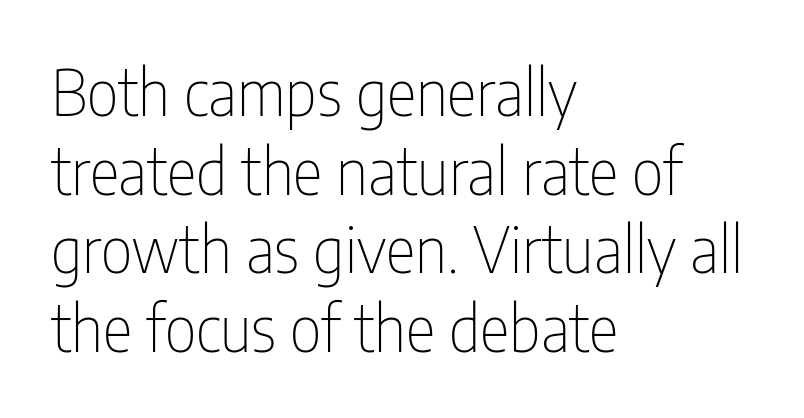
The image shows 63 px thin, condensed sans-serif type, upright; set left-aligned, normal line spacing (1.25x), normal letter spacing, not underlined; low stroke contrast and a medium x-height.
